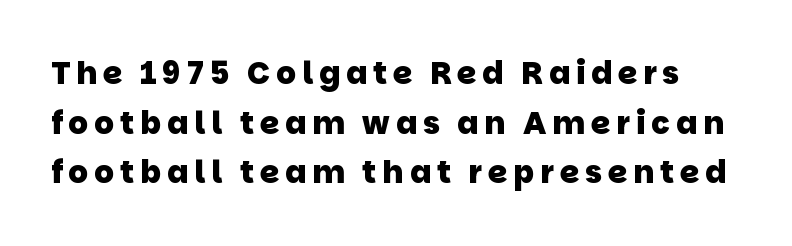
Letters rest on an invisible, unmarked baseline. Note the varied advance widths — an 'i' is clearly narrower than an 'm'. Look at the bottom of the vertical strokes: they stop flat, with no serifs. Bold? Absolutely — the strokes are thick and heavy.
